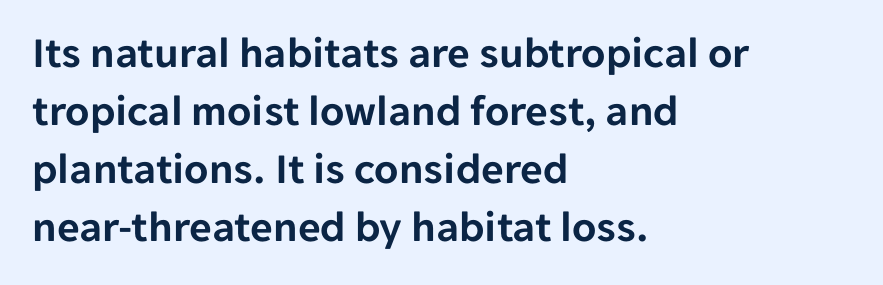
Q: Is the text italic (slanted)? A: No, it is upright.
Q: Is the typeface a serif or a sans-serif typeface? A: Sans-serif.
Q: Is the text underlined? A: No.
Q: How is the paragraph aligned? A: Left-aligned.
Q: Is the spacing between letters normal or unusually wide? A: Normal.
Q: Is the spacing between lines tight, normal or loose? A: Normal.
Q: Width (condensed, normal, or wide)? A: Normal.
Q: Stroke contrast? A: Low.
Q: x-height? A: Medium.
Q: Monospaced? A: No.
